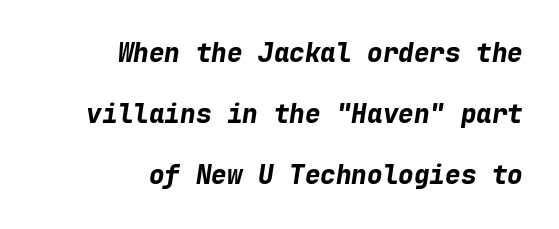
Q: Is the text bold? A: Yes.
Q: Is the text italic (slanted)? A: Yes, it leans right by about 9 degrees.
Q: Is the text underlined? A: No.
Q: How is the paragraph aligned? A: Right-aligned.
Q: Is the spacing between letters normal or unusually wide? A: Normal.
Q: Is the spacing between lines tight, normal or loose? A: Loose.
